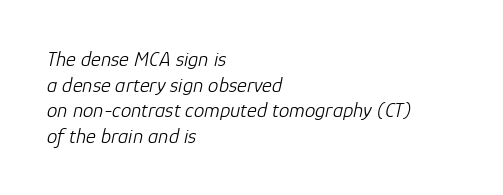
{"italic": "yes", "lean": "right", "slant_degrees": 12, "bold": "no", "underline": "no", "align": "left", "line_spacing_ratio": 1.22, "letter_spacing": "normal", "letter_spacing_em": 0.0, "glyph_px": 21}
